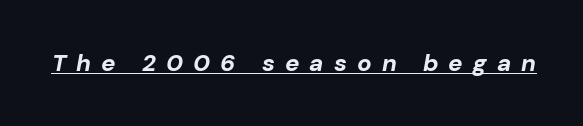
{"italic": "yes", "lean": "right", "slant_degrees": 10, "bold": "yes", "underline": "yes", "letter_spacing": "wide", "letter_spacing_em": 0.42, "glyph_px": 24}
